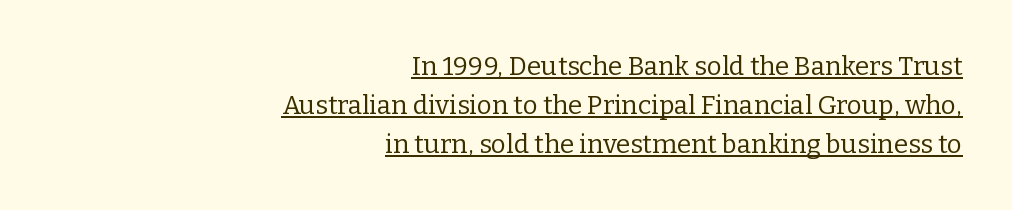
The image shows 26 px text type, upright; set right-aligned, normal line spacing (1.5x), normal letter spacing, underlined.
